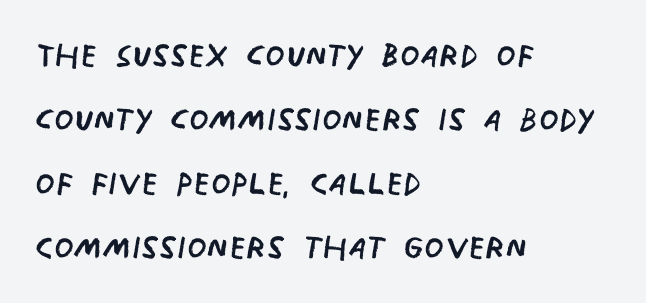
{"serif": "no", "bold": "no", "weight": "regular", "width": "condensed", "stroke_contrast": "low", "x_height": "large", "monospaced": "no", "underline": "no", "align": "left", "line_spacing": "normal", "line_spacing_ratio": 1.42, "letter_spacing": "normal", "letter_spacing_em": 0.0, "glyph_px": 45}
